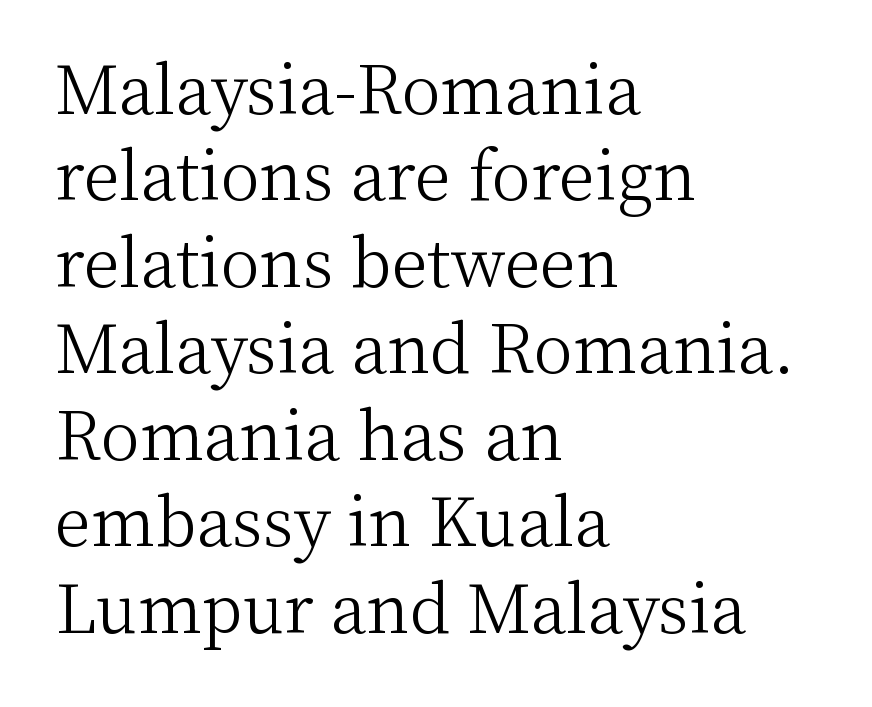
{"serif": "yes", "italic": "no", "bold": "no", "weight": "light", "width": "normal", "stroke_contrast": "medium", "x_height": "medium", "monospaced": "no", "underline": "no", "align": "left", "line_spacing": "normal", "line_spacing_ratio": 1.31, "letter_spacing": "normal", "letter_spacing_em": 0.0, "glyph_px": 66}
